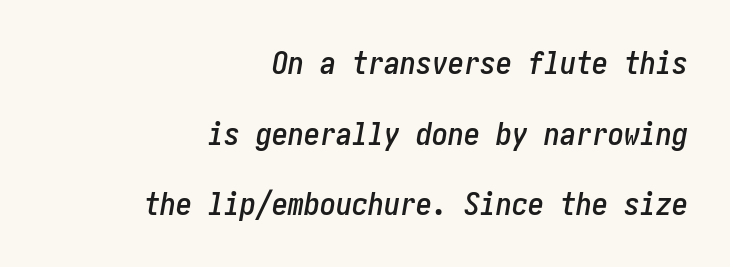
Q: Is the text italic (slanted)? A: Yes, it leans right by about 10 degrees.
Q: Is the text underlined? A: No.
Q: How is the paragraph aligned? A: Right-aligned.
Q: Is the spacing between letters normal or unusually wide? A: Normal.
Q: Is the spacing between lines tight, normal or loose? A: Loose.
Q: Width (condensed, normal, or wide)? A: Condensed.
Q: Stroke contrast? A: Low.
Q: x-height? A: Medium.
